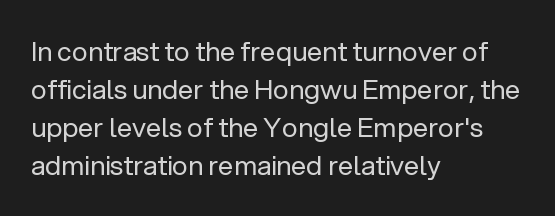
The designer left line spacing at the default. A classic flush-left, rag-right setting is used for this passage. The font sits on the lighter half of the weight spectrum, regular included. The letters stand straight up with perfectly vertical stems. No word sits above an underline.
